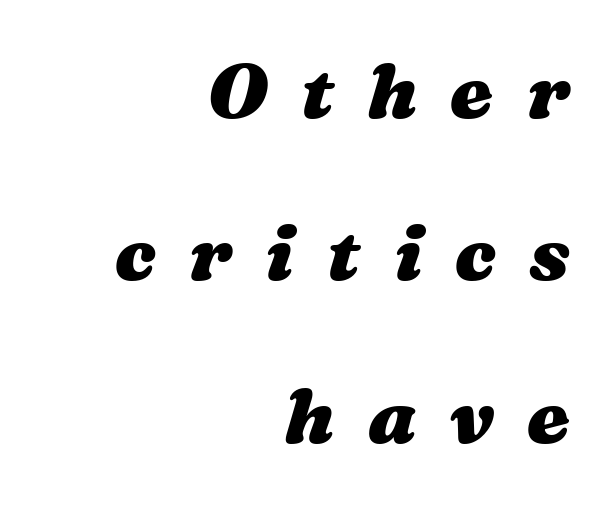
Q: Is the text bold? A: Yes.
Q: Is the text italic (slanted)? A: Yes, it leans right by about 16 degrees.
Q: Is the text underlined? A: No.
Q: How is the paragraph aligned? A: Right-aligned.
Q: Is the spacing between letters normal or unusually wide? A: Unusually wide.
Q: Is the spacing between lines tight, normal or loose? A: Loose.
Q: Width (condensed, normal, or wide)? A: Wide.
Q: Stroke contrast? A: Medium.
Q: x-height? A: Medium.
Q: Monospaced? A: No.
